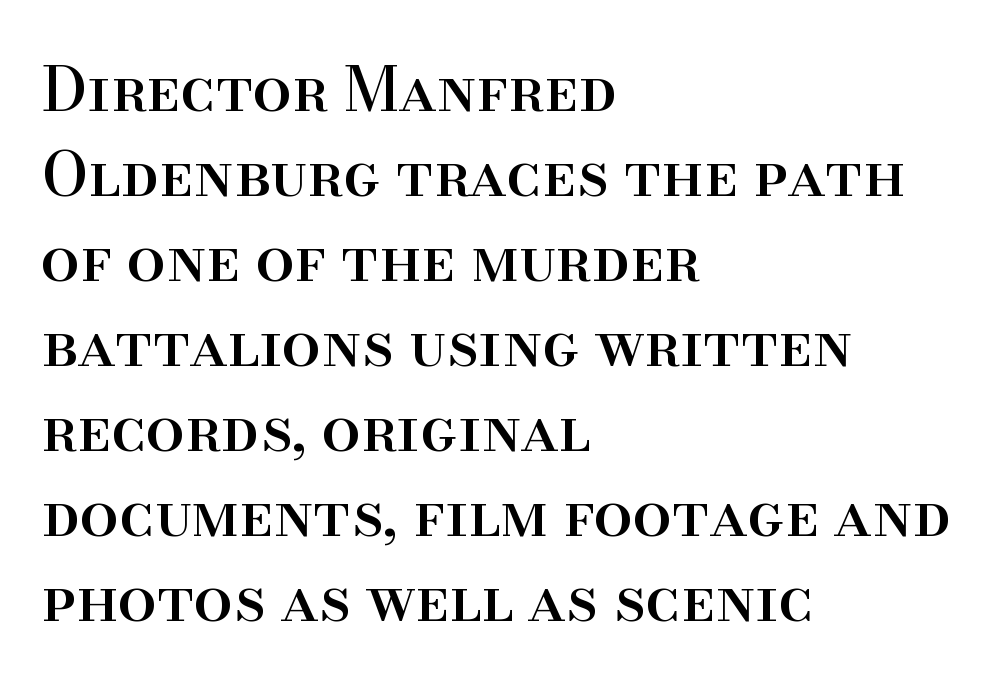
The image shows 62 px serif type, upright; set left-aligned, normal line spacing (1.37x), normal letter spacing, not underlined; high stroke contrast and a small x-height.
